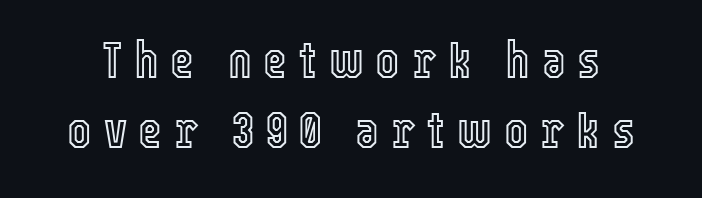
The image shows 51 px condensed type, upright; set normal line spacing (1.37x), unusually wide letter spacing (+0.23 em), not underlined; a medium x-height.
